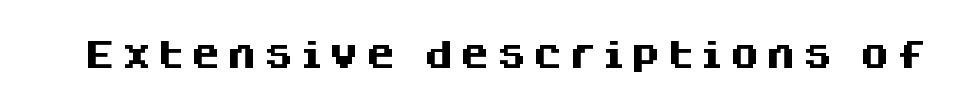
The image shows 31 px heavy sans-serif type, upright; set not underlined; medium stroke contrast and a large x-height.
